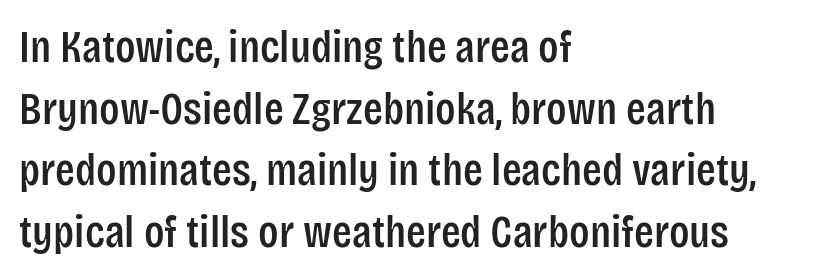
The image shows 46 px condensed sans-serif type, upright; set left-aligned, normal line spacing (1.34x), normal letter spacing, not underlined; low stroke contrast and a large x-height.
